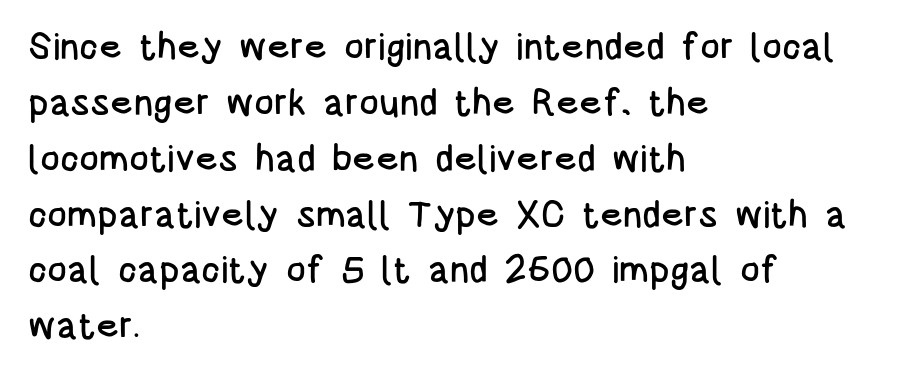
{"serif": "no", "italic": "no", "width": "condensed", "stroke_contrast": "low", "x_height": "large", "monospaced": "no", "underline": "no", "align": "left", "line_spacing": "normal", "line_spacing_ratio": 1.51, "letter_spacing": "normal", "letter_spacing_em": 0.0, "glyph_px": 37}
